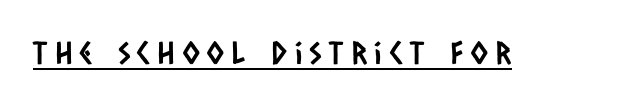
Loose tracking; the words dissolve into strings of separated letters. Is this a sans? Yes — the strokes have no serifs. You could not count columns in this text — the font is proportionally spaced. Is there an underline? Yes — a line sits under the letters.
